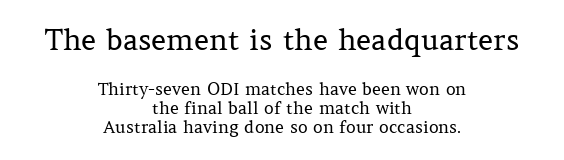
Q: Is the text bold? A: No.
Q: Is the text italic (slanted)? A: No, it is upright.
Q: Is the typeface a serif or a sans-serif typeface? A: Serif.
Q: Is the text underlined? A: No.
Q: How is the paragraph aligned? A: Centered.
Q: Is the spacing between letters normal or unusually wide? A: Normal.
Q: Is the spacing between lines tight, normal or loose? A: Tight.
Q: Which block of text is set in a larger size, the first (top) or the second (bottom)? A: The first (top) one.
Q: Width (condensed, normal, or wide)? A: Normal.
Q: Stroke contrast? A: Medium.
Q: x-height? A: Medium.
Q: Monospaced? A: No.
